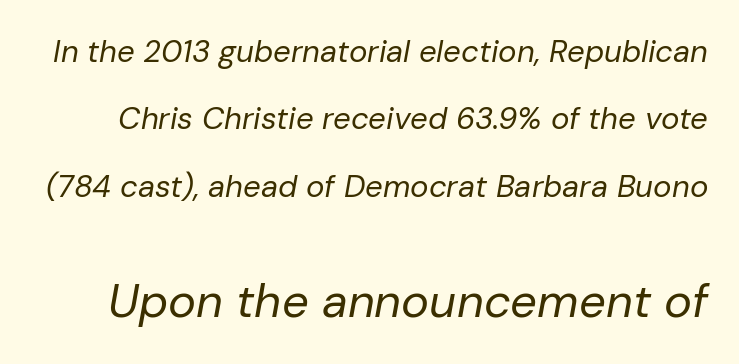
{"italic": "yes", "lean": "right", "slant_degrees": 10, "bold": "no", "weight": "regular", "width": "normal", "stroke_contrast": "low", "x_height": "medium", "monospaced": "no", "underline": "no", "line_spacing": "loose", "line_spacing_ratio": 2.17, "letter_spacing": "normal", "letter_spacing_em": 0.0, "larger_block": "second", "size_ratio": 1.52, "glyph_px": 47}
